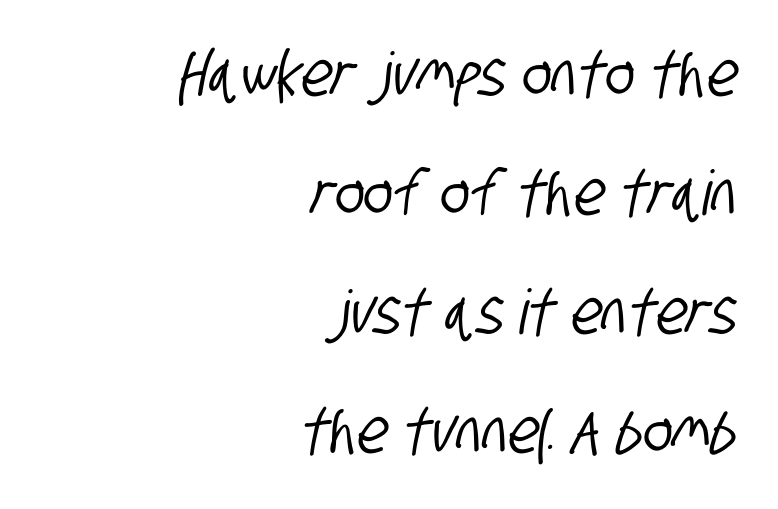
The space between consecutive lines is lavish. Each row of text sits above clean, open space. Think of a printed novel: that variable character pitch is what you see here. Does the copy run flush right? Yes — the right margin is perfectly even.
